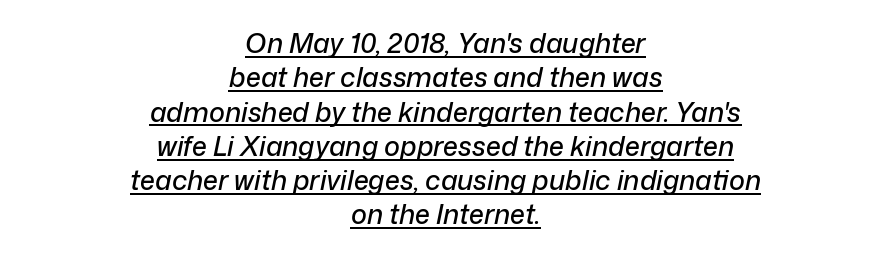
The image shows 27 px text type, italic (leaning right); set centered, normal line spacing (1.27x), normal letter spacing, underlined.
